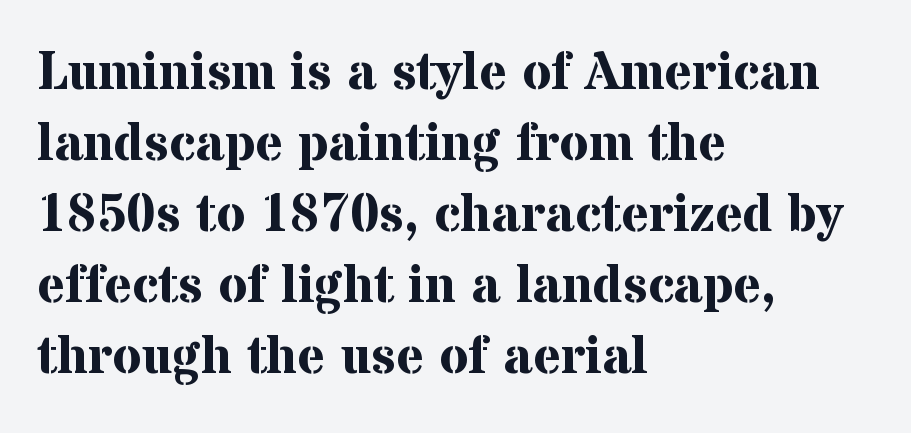
{"serif": "yes", "italic": "no", "bold": "yes", "weight": "bold", "width": "normal", "stroke_contrast": "medium", "x_height": "medium", "monospaced": "no", "underline": "no", "align": "left", "line_spacing": "normal", "line_spacing_ratio": 1.34, "letter_spacing": "normal", "letter_spacing_em": 0.0, "glyph_px": 53}
